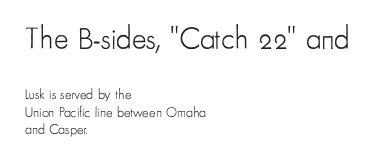
Q: Is the text bold? A: No.
Q: Is the text italic (slanted)? A: No, it is upright.
Q: Is the typeface a serif or a sans-serif typeface? A: Sans-serif.
Q: Is the text underlined? A: No.
Q: How is the paragraph aligned? A: Left-aligned.
Q: Is the spacing between letters normal or unusually wide? A: Normal.
Q: Which block of text is set in a larger size, the first (top) or the second (bottom)? A: The first (top) one.
Q: Width (condensed, normal, or wide)? A: Condensed.
Q: Stroke contrast? A: Low.
Q: x-height? A: Small.
Q: Monospaced? A: No.
